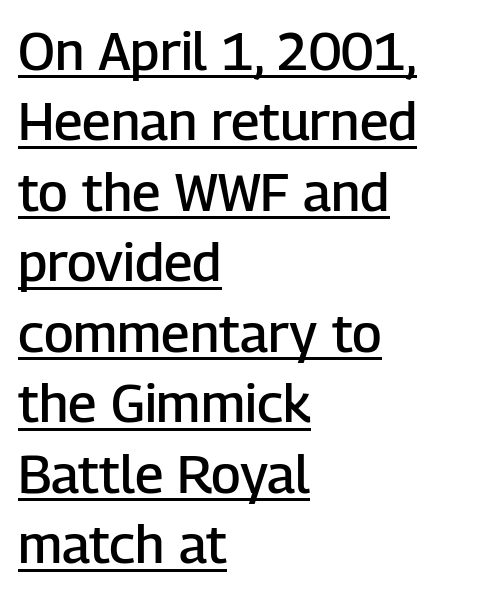
Q: Is the text bold? A: Semi-bold.
Q: Is the text italic (slanted)? A: No, it is upright.
Q: Is the typeface a serif or a sans-serif typeface? A: Sans-serif.
Q: Is the text underlined? A: Yes.
Q: How is the paragraph aligned? A: Left-aligned.
Q: Is the spacing between letters normal or unusually wide? A: Normal.
Q: Is the spacing between lines tight, normal or loose? A: Normal.
Q: Width (condensed, normal, or wide)? A: Normal.
Q: Stroke contrast? A: Low.
Q: x-height? A: Medium.
Q: Monospaced? A: No.
